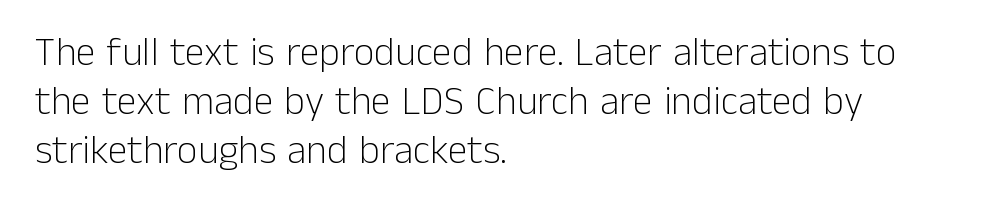
{"serif": "no", "italic": "no", "bold": "no", "weight": "light", "width": "normal", "stroke_contrast": "low", "x_height": "medium", "monospaced": "no", "underline": "no", "align": "left", "line_spacing_ratio": 1.23, "letter_spacing": "normal", "letter_spacing_em": 0.0, "glyph_px": 40}
